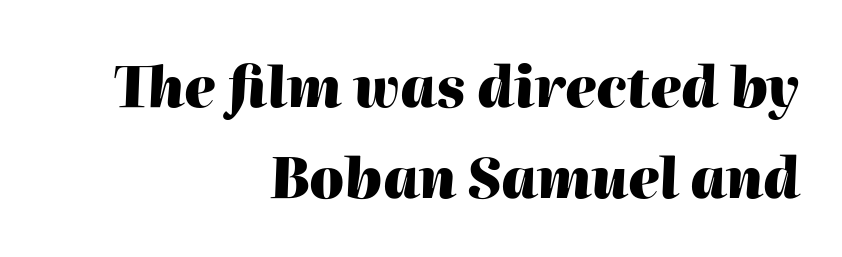
Q: Is the text bold? A: Yes.
Q: Is the text italic (slanted)? A: Yes, it leans right by about 2 degrees.
Q: Is the text underlined? A: No.
Q: How is the paragraph aligned? A: Right-aligned.
Q: Is the spacing between letters normal or unusually wide? A: Normal.
Q: Is the spacing between lines tight, normal or loose? A: Normal.
Q: Width (condensed, normal, or wide)? A: Normal.
Q: Stroke contrast? A: High.
Q: x-height? A: Medium.
Q: Monospaced? A: No.
